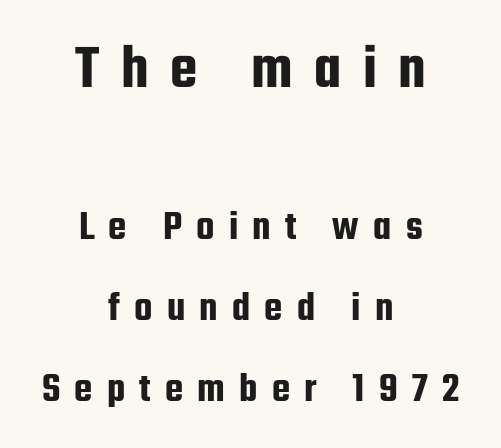
Loose tracking; the words dissolve into strings of separated letters. Descender tails drop into unmarked territory. The letters advance in unequal steps, a hallmark of proportional type. The designer dialed line spacing up above the default. The lettering holds an erect, upright posture throughout.
